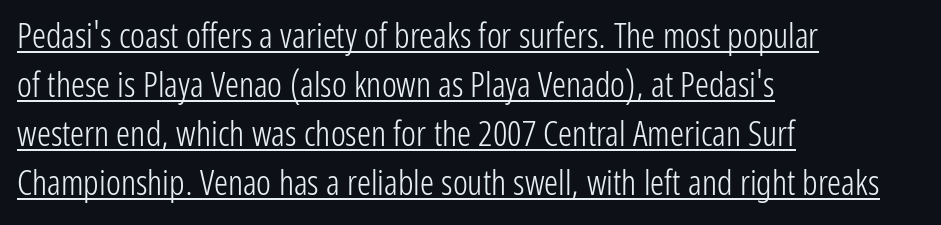
{"serif": "no", "italic": "no", "bold": "no", "weight": "light", "width": "condensed", "stroke_contrast": "low", "x_height": "medium", "monospaced": "no", "underline": "yes", "align": "left", "line_spacing": "normal", "line_spacing_ratio": 1.4, "letter_spacing": "normal", "letter_spacing_em": 0.0, "glyph_px": 35}
